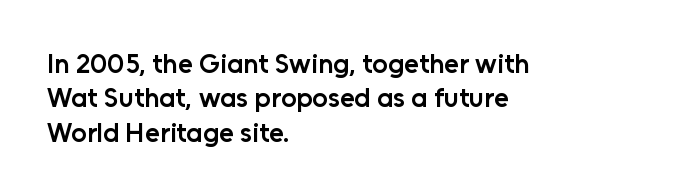
Q: Is the text bold? A: Semi-bold.
Q: Is the text italic (slanted)? A: No, it is upright.
Q: Is the text underlined? A: No.
Q: How is the paragraph aligned? A: Left-aligned.
Q: Is the spacing between letters normal or unusually wide? A: Normal.
Q: Is the spacing between lines tight, normal or loose? A: Normal.
